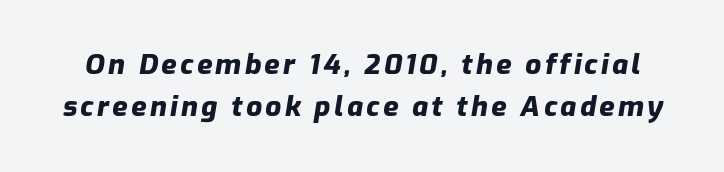
Q: Is the text bold? A: Yes.
Q: Is the text italic (slanted)? A: Yes, it leans right by about 9 degrees.
Q: Is the text underlined? A: No.
Q: Is the spacing between lines tight, normal or loose? A: Normal.
Q: Width (condensed, normal, or wide)? A: Normal.
Q: Stroke contrast? A: Low.
Q: x-height? A: Medium.
Q: Monospaced? A: No.
